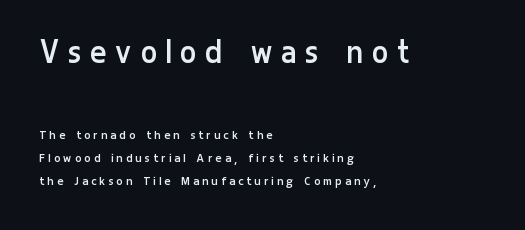
The vertical gap from one line to the next is medium. Stems and bowls with no extra thickness — not bold. These lines are composed in type without serifs. Look at the tracking — it's clearly loosened, letters drifting apart. The zone under the glyphs is completely vacant.
